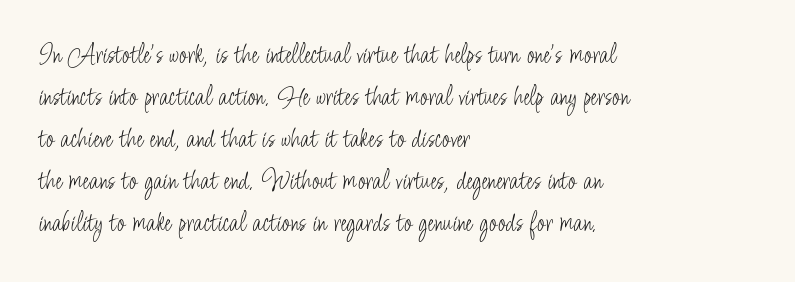
{"serif": "no", "bold": "no", "weight": "light", "width": "condensed", "stroke_contrast": "low", "x_height": "small", "monospaced": "no", "underline": "no", "align": "left", "line_spacing": "normal", "line_spacing_ratio": 1.45, "letter_spacing": "normal", "letter_spacing_em": 0.0, "glyph_px": 29}
